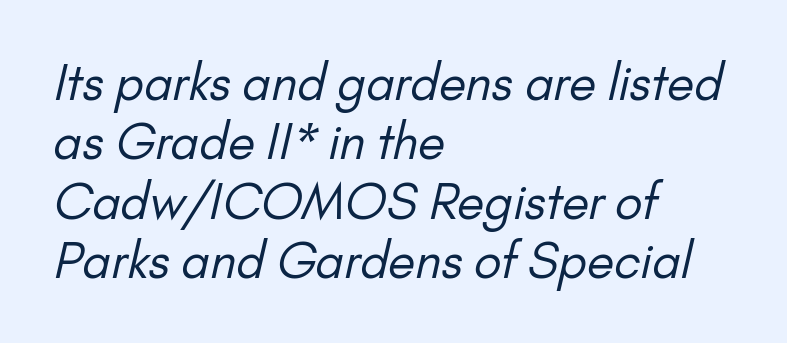
Unbolded letterforms with no extra heft. The paragraph shown leans on its left margin. No extra tracking has been applied to these lines. Rule under the text: the space is simply empty. The letters advance in unequal steps, a hallmark of proportional type. Classification — sans serif.
